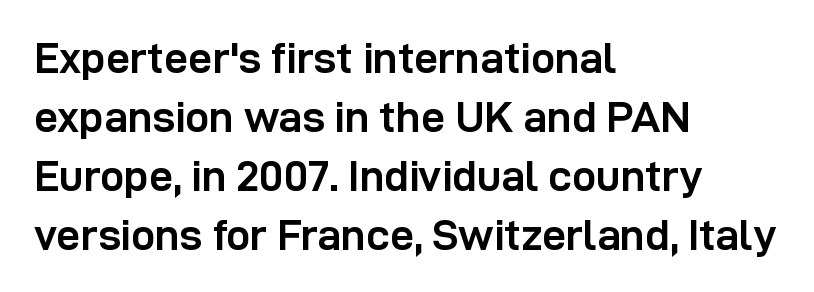
The image shows 43 px semibold sans-serif type, upright; set left-aligned, normal line spacing (1.37x), normal letter spacing, not underlined; low stroke contrast and a medium x-height.
